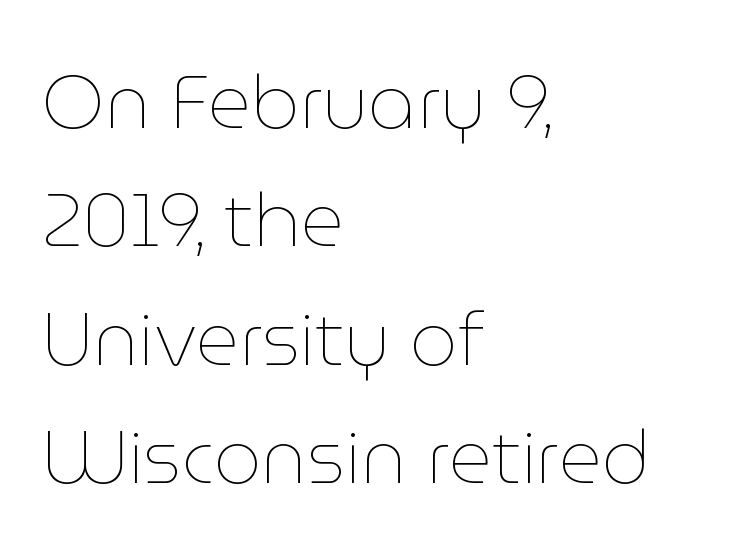
Q: Is the text bold? A: No.
Q: Is the text italic (slanted)? A: No, it is upright.
Q: Is the text underlined? A: No.
Q: How is the paragraph aligned? A: Left-aligned.
Q: Is the spacing between letters normal or unusually wide? A: Normal.
Q: Is the spacing between lines tight, normal or loose? A: Normal.
Q: Width (condensed, normal, or wide)? A: Normal.
Q: Stroke contrast? A: Low.
Q: x-height? A: Medium.
Q: Monospaced? A: No.
